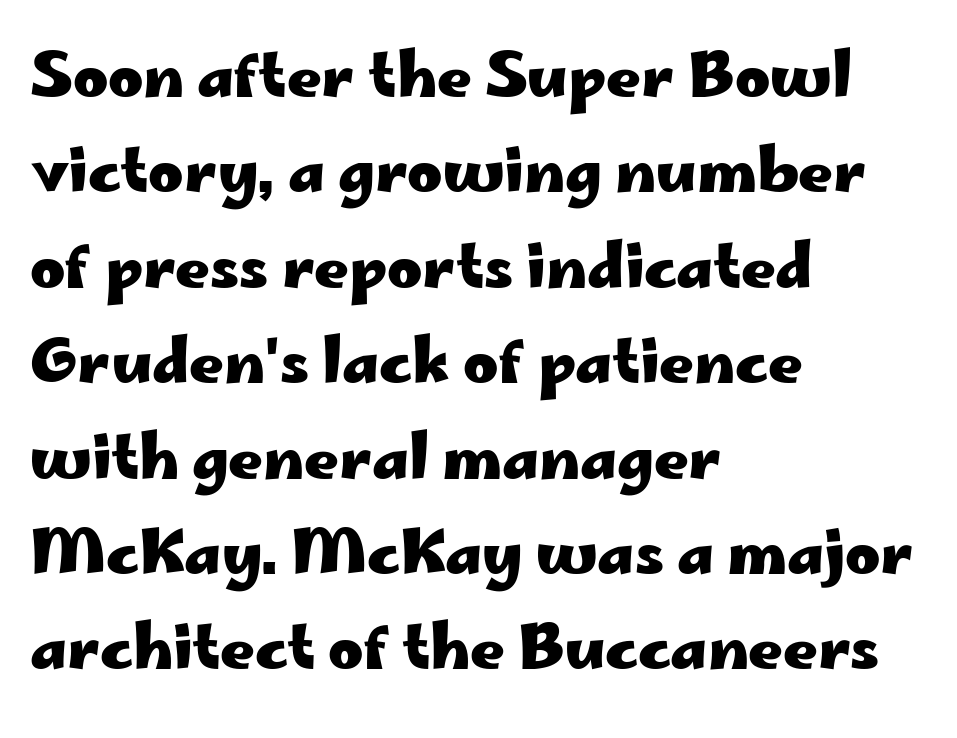
{"serif": "no", "italic": "no", "bold": "yes", "weight": "heavy", "width": "wide", "stroke_contrast": "low", "x_height": "small", "monospaced": "no", "underline": "no", "align": "left", "line_spacing": "normal", "line_spacing_ratio": 1.59, "letter_spacing": "normal", "letter_spacing_em": 0.0, "glyph_px": 60}
